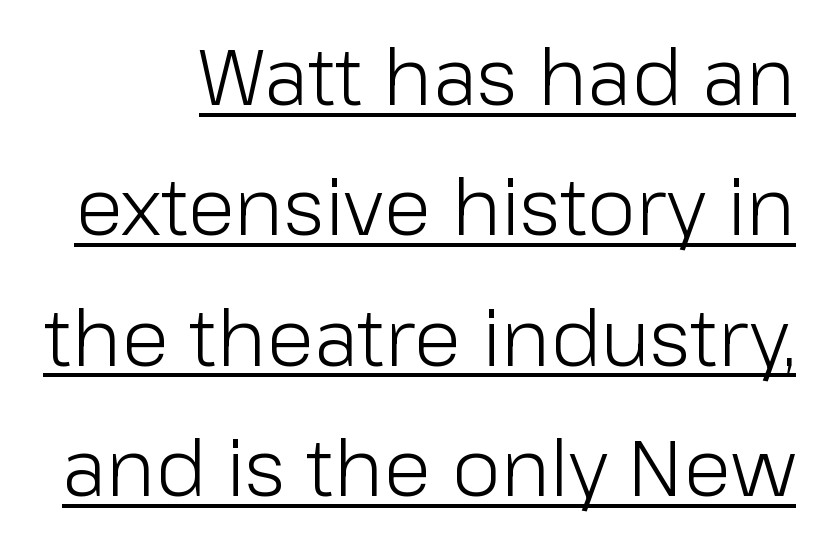
{"serif": "no", "italic": "no", "bold": "no", "weight": "light", "width": "normal", "stroke_contrast": "low", "x_height": "medium", "monospaced": "no", "underline": "yes", "line_spacing": "normal", "line_spacing_ratio": 1.65, "letter_spacing": "normal", "letter_spacing_em": 0.0, "glyph_px": 79}
